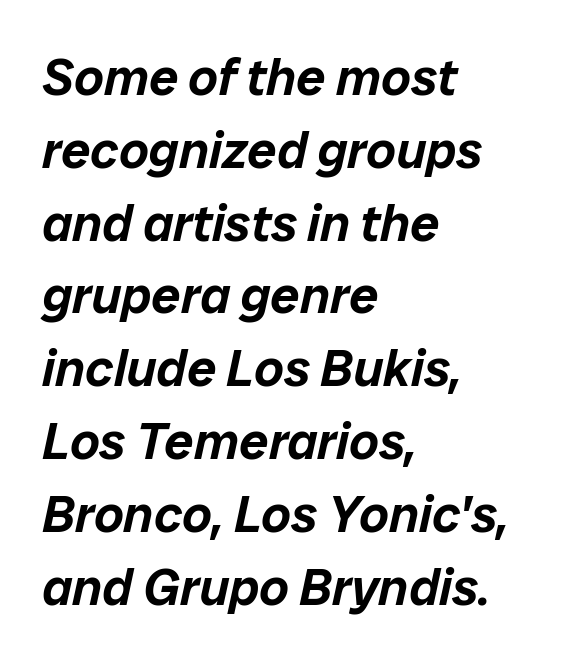
The image shows 52 px text type, italic (leaning right); set left-aligned, normal line spacing (1.4x), normal letter spacing, not underlined; low stroke contrast and a medium x-height.
